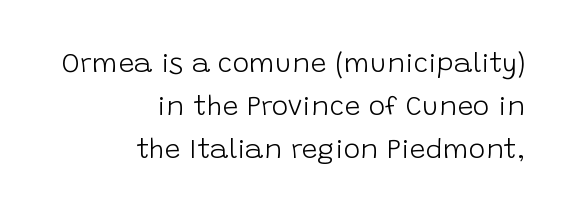
Q: Is the text bold? A: No.
Q: Is the text italic (slanted)? A: No, it is upright.
Q: Is the typeface a serif or a sans-serif typeface? A: Sans-serif.
Q: Is the text underlined? A: No.
Q: How is the paragraph aligned? A: Right-aligned.
Q: Is the spacing between letters normal or unusually wide? A: Normal.
Q: Is the spacing between lines tight, normal or loose? A: Normal.
Q: Width (condensed, normal, or wide)? A: Normal.
Q: Stroke contrast? A: Low.
Q: x-height? A: Large.
Q: Monospaced? A: No.
